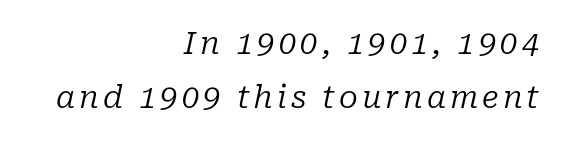
Would a proofreader flag this as italicized? Yes. Check under the words: just untouched page. Stems and bowls with no extra thickness — not bold. I'd call this a serif setting — the letters wear small feet.
